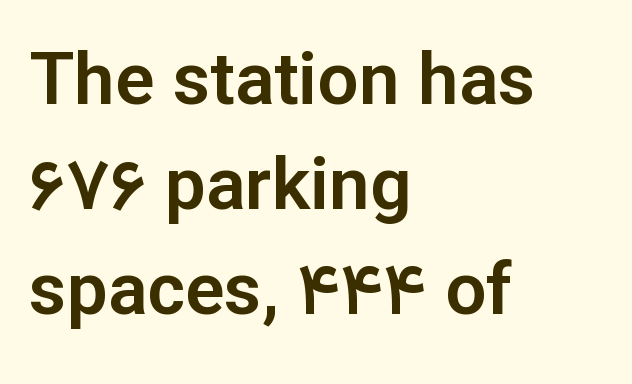
The image shows 73 px sans-serif type, upright; set left-aligned, normal line spacing (1.44x), normal letter spacing, not underlined; low stroke contrast and a medium x-height.
